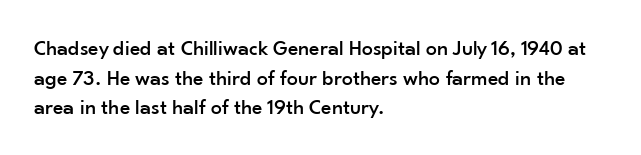
The passage shown stacks its lines at a standard gap. Look at the tracking — it's just the regular setting, nothing added. A typesetter would mark this as roman, not italic. Underlining? Definitely not there. One-word summary of the alignment: left.
